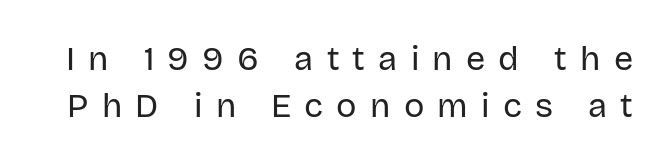
The image shows 34 px regular-weight sans-serif type, upright; set normal line spacing (1.37x), unusually wide letter spacing (+0.39 em), not underlined; low stroke contrast and a large x-height.
